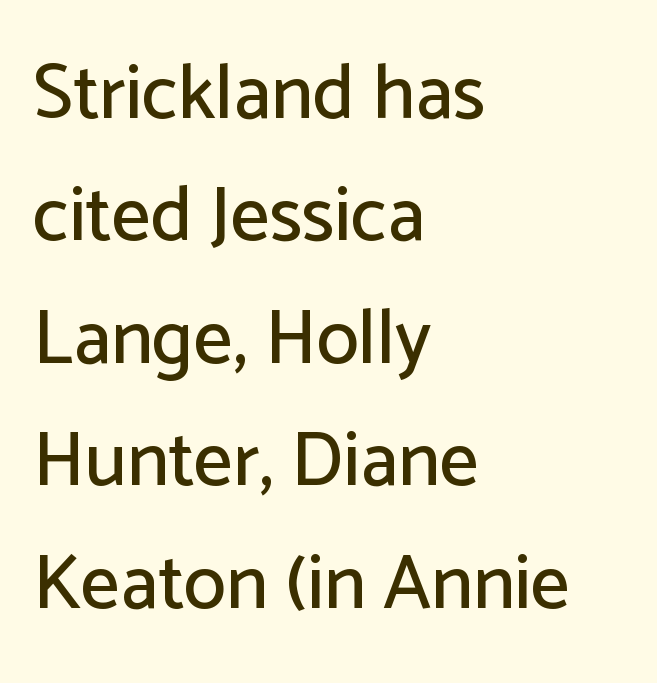
Q: Is the text italic (slanted)? A: No, it is upright.
Q: Is the typeface a serif or a sans-serif typeface? A: Sans-serif.
Q: Is the text underlined? A: No.
Q: How is the paragraph aligned? A: Left-aligned.
Q: Is the spacing between letters normal or unusually wide? A: Normal.
Q: Is the spacing between lines tight, normal or loose? A: Normal.
Q: Width (condensed, normal, or wide)? A: Normal.
Q: Stroke contrast? A: Low.
Q: x-height? A: Medium.
Q: Monospaced? A: No.
